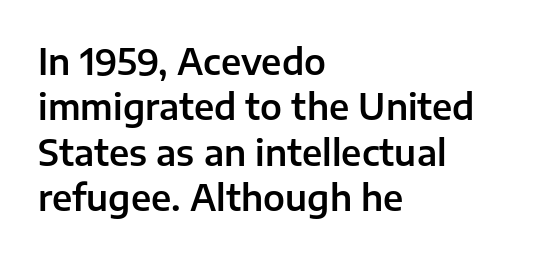
The lettering holds an erect, upright posture throughout. Every row of glyphs begins at an identical x-position on the left. This sample has the flowing, uneven cadence of proportional lettering. Is the letter spacing exaggerated? No — it looks like the ordinary default. Is this a sans? Yes — the strokes have no serifs.
